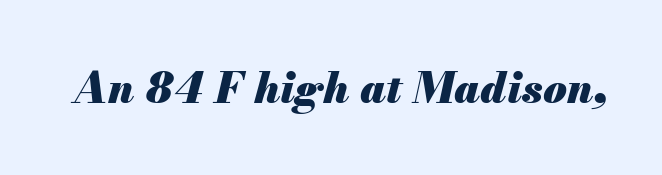
Q: Is the text bold? A: Yes.
Q: Is the text italic (slanted)? A: Yes, it leans right by about 13 degrees.
Q: Is the text underlined? A: No.
Q: Is the spacing between letters normal or unusually wide? A: Normal.
Q: Width (condensed, normal, or wide)? A: Normal.
Q: Stroke contrast? A: Medium.
Q: x-height? A: Small.
Q: Monospaced? A: No.
